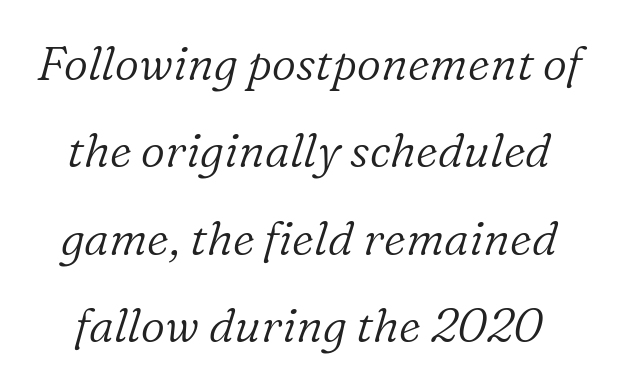
{"serif": "yes", "italic": "yes", "lean": "right", "slant_degrees": 16, "bold": "no", "weight": "light", "width": "normal", "stroke_contrast": "low", "x_height": "medium", "monospaced": "no", "underline": "no", "line_spacing_ratio": 1.86, "letter_spacing": "normal", "letter_spacing_em": 0.0, "glyph_px": 47}
